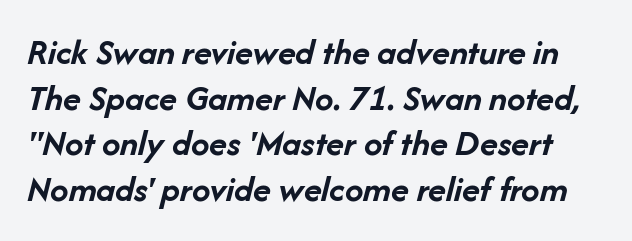
Quick note: italic. Here the designer chose a conventional face with non-uniform glyph widths. Tracking value appears to be zero — textbook default spacing. A bare baseline throughout the passage.
